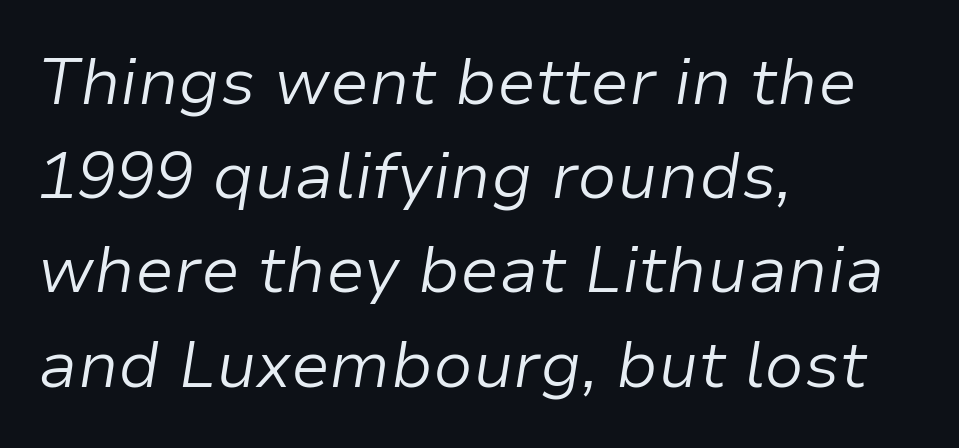
{"italic": "yes", "lean": "right", "slant_degrees": 9, "bold": "no", "weight": "light", "width": "normal", "stroke_contrast": "low", "x_height": "medium", "monospaced": "no", "underline": "no", "align": "left", "line_spacing": "normal", "line_spacing_ratio": 1.45, "letter_spacing": "normal", "letter_spacing_em": 0.0, "glyph_px": 65}
